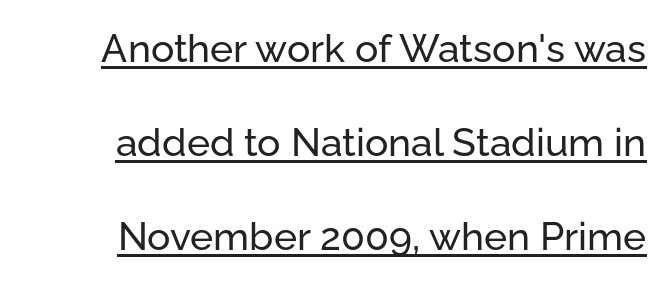
{"serif": "no", "italic": "no", "width": "normal", "stroke_contrast": "low", "x_height": "medium", "monospaced": "no", "underline": "yes", "line_spacing": "loose", "line_spacing_ratio": 2.41, "letter_spacing": "normal", "letter_spacing_em": 0.0, "glyph_px": 39}
